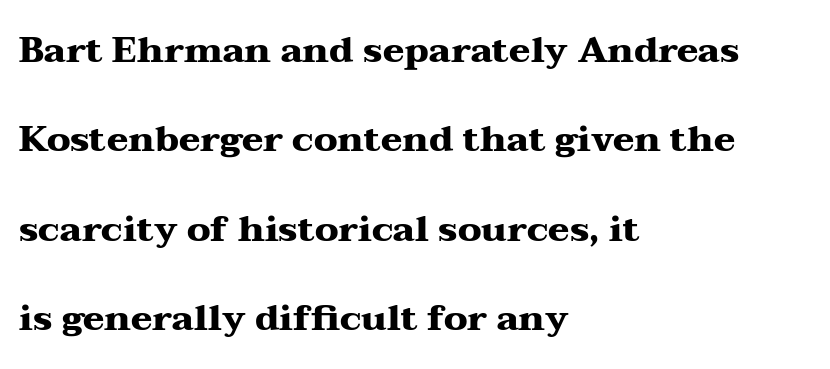
The image shows 36 px heavy, wide serif type, upright; set left-aligned, loose line spacing (2.48x), normal letter spacing, not underlined; medium stroke contrast and a medium x-height.
